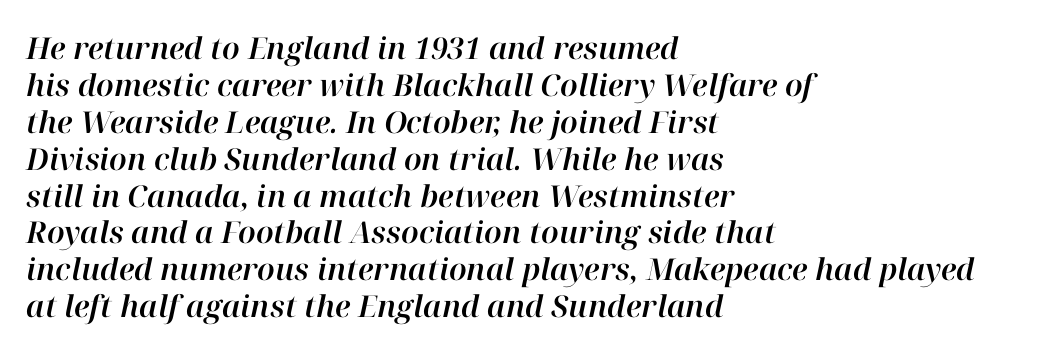
The image shows 30 px text type, italic (leaning right); set left-aligned, line spacing 1.23x, normal letter spacing, not underlined; high stroke contrast and a medium x-height.
